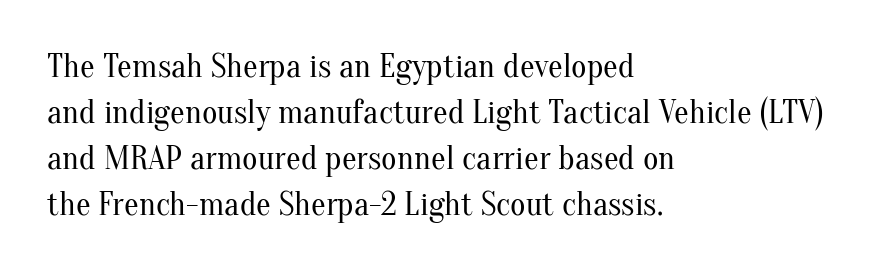
Q: Is the text bold? A: No.
Q: Is the text italic (slanted)? A: No, it is upright.
Q: Is the typeface a serif or a sans-serif typeface? A: Serif.
Q: Is the text underlined? A: No.
Q: How is the paragraph aligned? A: Left-aligned.
Q: Is the spacing between letters normal or unusually wide? A: Normal.
Q: Is the spacing between lines tight, normal or loose? A: Normal.
Q: Width (condensed, normal, or wide)? A: Normal.
Q: Stroke contrast? A: Medium.
Q: x-height? A: Small.
Q: Monospaced? A: No.
